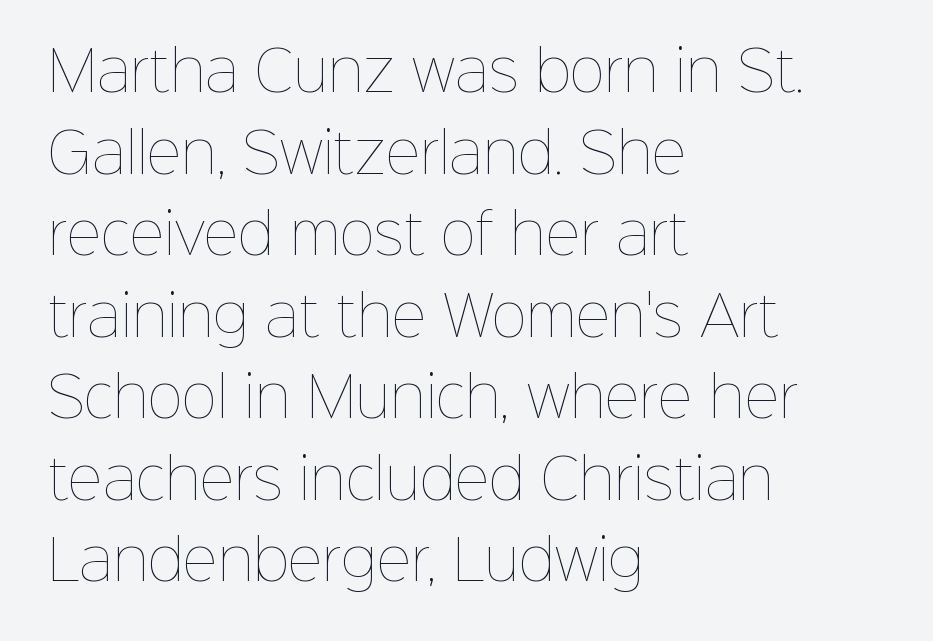
{"italic": "no", "bold": "no", "weight": "thin", "width": "normal", "stroke_contrast": "low", "x_height": "medium", "monospaced": "no", "underline": "no", "align": "left", "line_spacing": "normal", "line_spacing_ratio": 1.51, "letter_spacing": "normal", "letter_spacing_em": 0.0, "glyph_px": 54}
